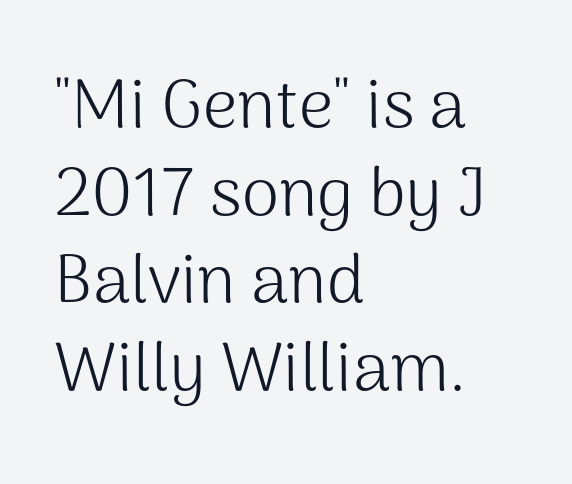
The image shows 68 px light sans-serif type, upright; set left-aligned, normal line spacing (1.29x), normal letter spacing, not underlined; medium stroke contrast and a medium x-height.
